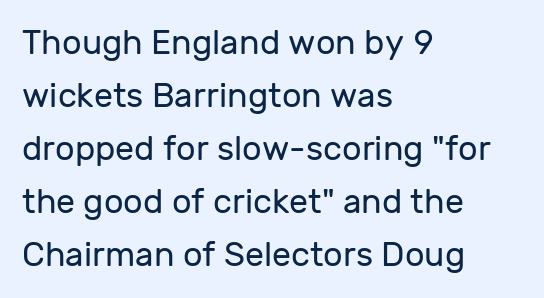
The image shows 34 px regular-weight sans-serif type, upright; set left-aligned, normal line spacing (1.56x), normal letter spacing, not underlined; low stroke contrast and a medium x-height.
